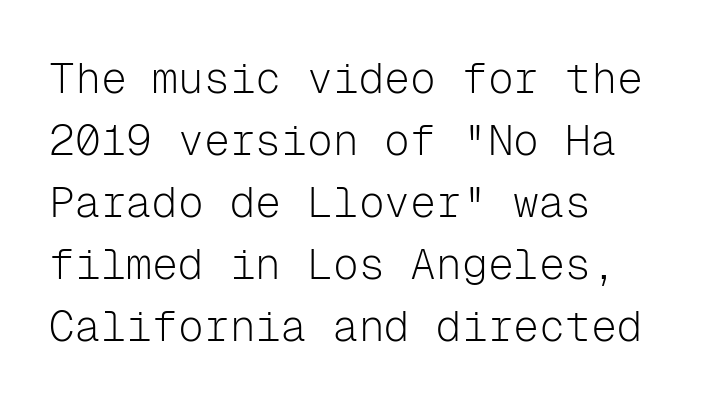
The image shows 43 px light sans-serif type, upright, monospaced; set left-aligned, normal line spacing (1.44x), normal letter spacing, not underlined; low stroke contrast and a medium x-height.
